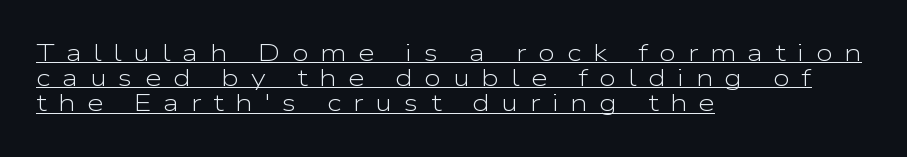
Does the leading feel generous? Not at all — it's pinched. Display-style spreading of the glyphs; the letterfit is very open. The font is comparable to plain body text, perhaps lighter. Teacher's note: observe the even left margin — that is flush-left alignment. Compared with undecorated copy, this sample adds a rule below the words.
